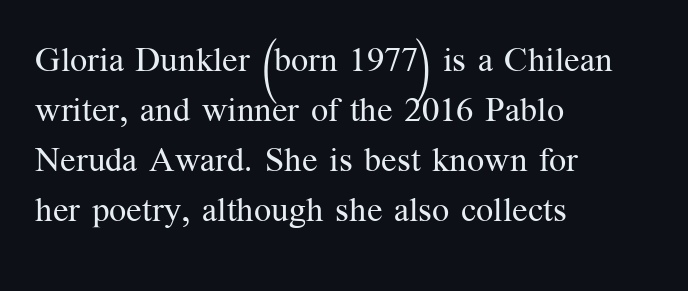
The letters advance in unequal steps, a hallmark of proportional type. Ascenders rise straight up at ninety degrees. Vertically, the passage feels balanced, rows spaced as you'd expect. Does the type have serifs? Yes, each stem ends in a small foot.
